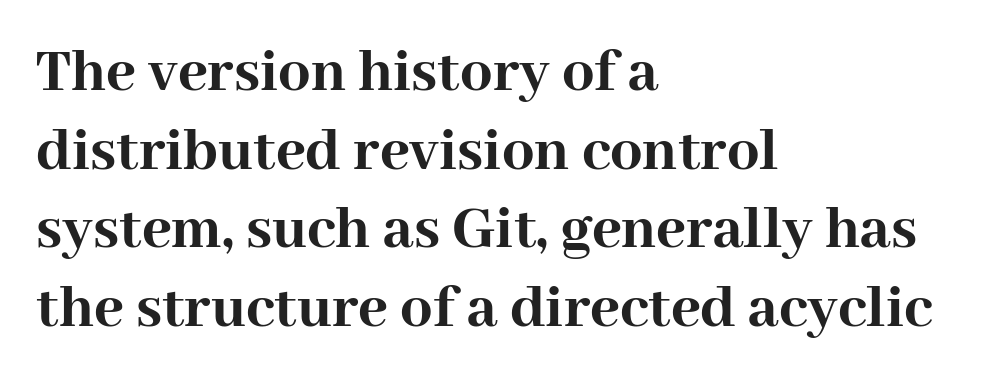
Q: Is the text bold? A: Yes.
Q: Is the text italic (slanted)? A: No, it is upright.
Q: Is the typeface a serif or a sans-serif typeface? A: Serif.
Q: Is the text underlined? A: No.
Q: How is the paragraph aligned? A: Left-aligned.
Q: Is the spacing between letters normal or unusually wide? A: Normal.
Q: Width (condensed, normal, or wide)? A: Normal.
Q: Stroke contrast? A: High.
Q: x-height? A: Medium.
Q: Monospaced? A: No.
